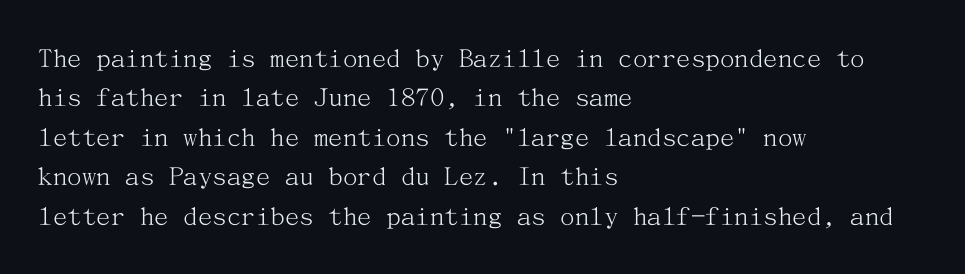
Q: Is the text bold? A: No.
Q: Is the text italic (slanted)? A: No, it is upright.
Q: Is the typeface a serif or a sans-serif typeface? A: Serif.
Q: Is the text underlined? A: No.
Q: How is the paragraph aligned? A: Left-aligned.
Q: Is the spacing between letters normal or unusually wide? A: Normal.
Q: Is the spacing between lines tight, normal or loose? A: Normal.
Q: Width (condensed, normal, or wide)? A: Normal.
Q: Stroke contrast? A: Medium.
Q: x-height? A: Medium.
